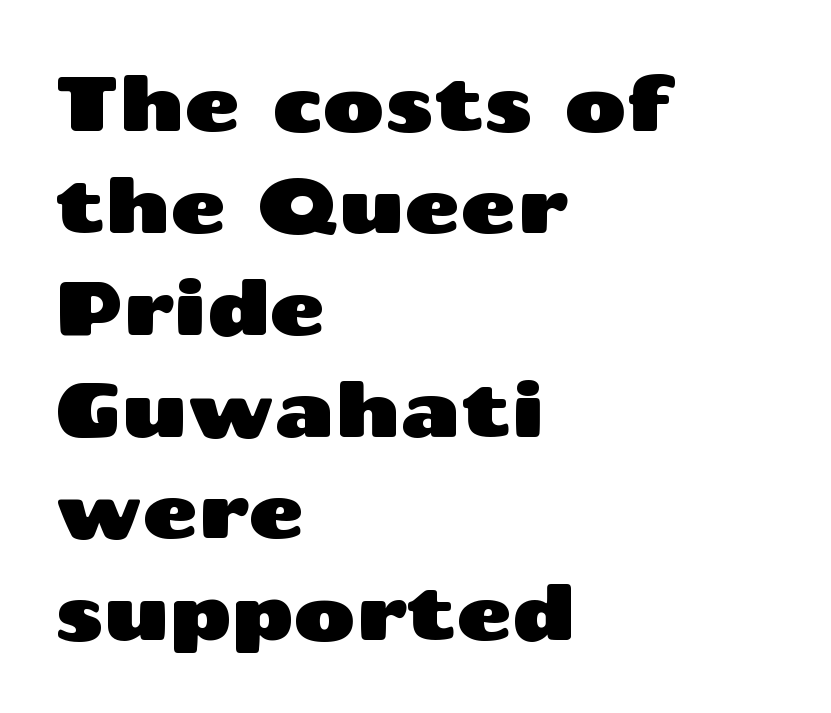
{"serif": "no", "italic": "no", "width": "wide", "stroke_contrast": "medium", "x_height": "medium", "monospaced": "no", "underline": "no", "align": "left", "line_spacing": "normal", "line_spacing_ratio": 1.34, "letter_spacing": "normal", "letter_spacing_em": 0.0, "glyph_px": 76}
